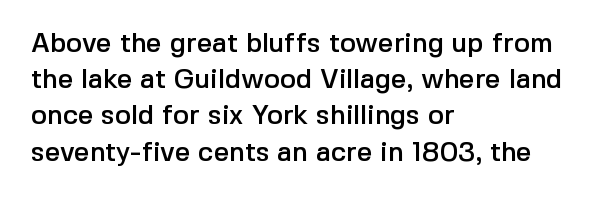
Q: Is the text italic (slanted)? A: No, it is upright.
Q: Is the text underlined? A: No.
Q: How is the paragraph aligned? A: Left-aligned.
Q: Is the spacing between letters normal or unusually wide? A: Normal.
Q: Is the spacing between lines tight, normal or loose? A: Normal.
